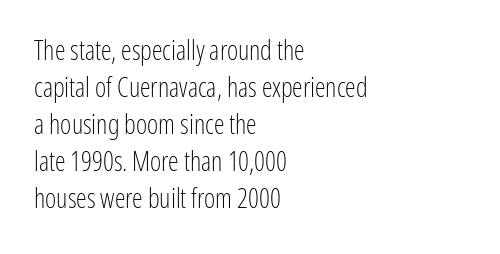
Q: Is the text bold? A: No.
Q: Is the text italic (slanted)? A: No, it is upright.
Q: Is the text underlined? A: No.
Q: How is the paragraph aligned? A: Left-aligned.
Q: Is the spacing between letters normal or unusually wide? A: Normal.
Q: Is the spacing between lines tight, normal or loose? A: Normal.
